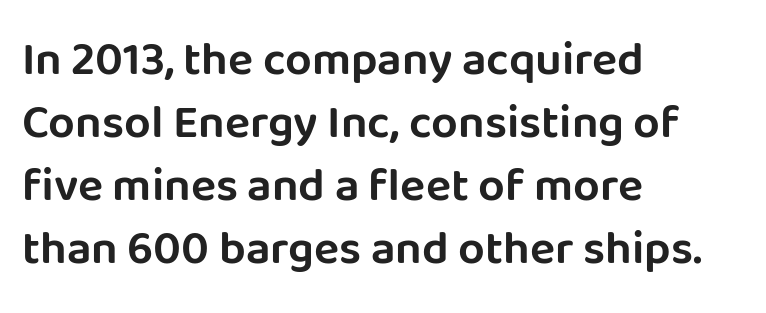
The rendering uses natural spacing where letterforms have individual widths. The letters stand straight up with perfectly vertical stems. Honestly, the letter spacing is just normal — you wouldn't notice it. Stroke terminals: plain, sans-serif. Only glyphs here, with clear space below each row.
